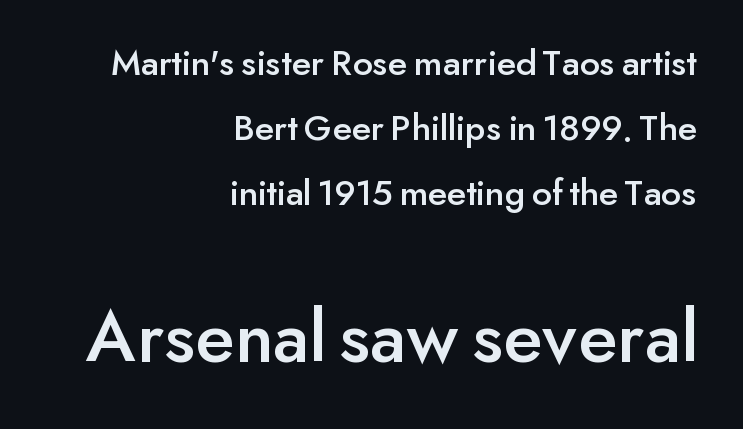
These lines stack with their right ends in a neat column. What kind of face is this? One without serifs — a sans. Do the characters align in a grid? No, the font is proportional. If you squint, the bottom block still reads clearly — it's the larger of the two.
